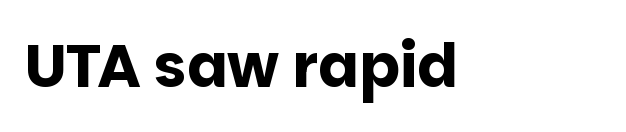
What stands out about the letter spacing? Nothing — it is the standard amount. The glyphs are unaccompanied by any horizontal stroke below them. The passage shown is typed in a proportional face where columns would drift. What kind of face is this? One without serifs — a sans. If you drew a line through each stem, it would be perfectly vertical.
